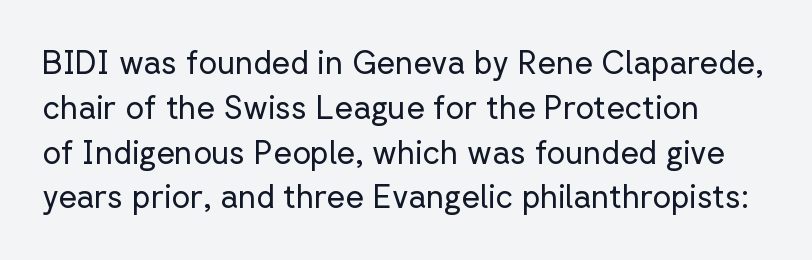
Q: Is the text bold? A: No.
Q: Is the text italic (slanted)? A: No, it is upright.
Q: Is the typeface a serif or a sans-serif typeface? A: Sans-serif.
Q: Is the text underlined? A: No.
Q: Is the spacing between letters normal or unusually wide? A: Normal.
Q: Is the spacing between lines tight, normal or loose? A: Normal.
Q: Width (condensed, normal, or wide)? A: Normal.
Q: Stroke contrast? A: Low.
Q: x-height? A: Medium.
Q: Monospaced? A: No.
